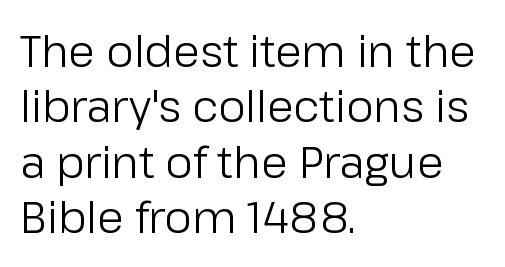
Think of a printed novel: that variable character pitch is what you see here. These lines are composed in type without serifs. Style check: upright. Words float on clear page, feet unadorned. The strokes carry an ordinary text weight at most.
